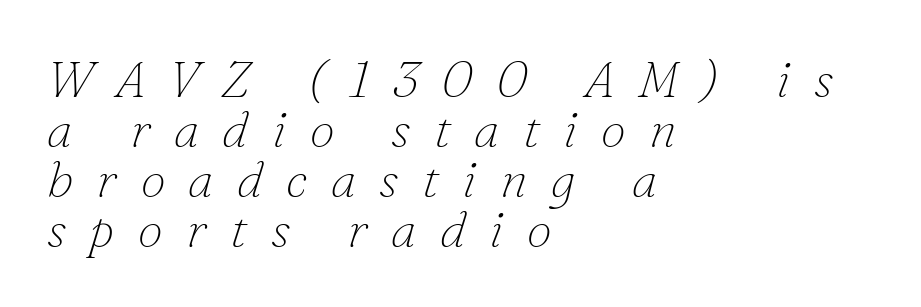
Q: Is the text bold? A: No.
Q: Is the text italic (slanted)? A: Yes, it leans right by about 16 degrees.
Q: Is the typeface a serif or a sans-serif typeface? A: Serif.
Q: Is the text underlined? A: No.
Q: How is the paragraph aligned? A: Left-aligned.
Q: Is the spacing between letters normal or unusually wide? A: Unusually wide.
Q: Is the spacing between lines tight, normal or loose? A: Tight.
Q: Width (condensed, normal, or wide)? A: Normal.
Q: Stroke contrast? A: Low.
Q: x-height? A: Small.
Q: Monospaced? A: No.
